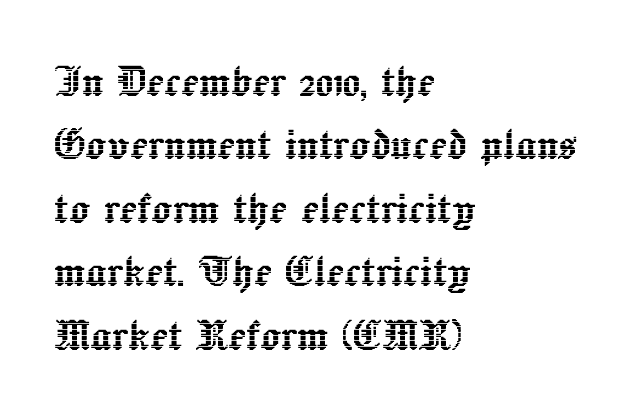
{"italic": "no", "width": "normal", "x_height": "medium", "monospaced": "no", "underline": "no", "align": "left", "line_spacing_ratio": 1.22, "letter_spacing": "normal", "letter_spacing_em": 0.0, "glyph_px": 52}
